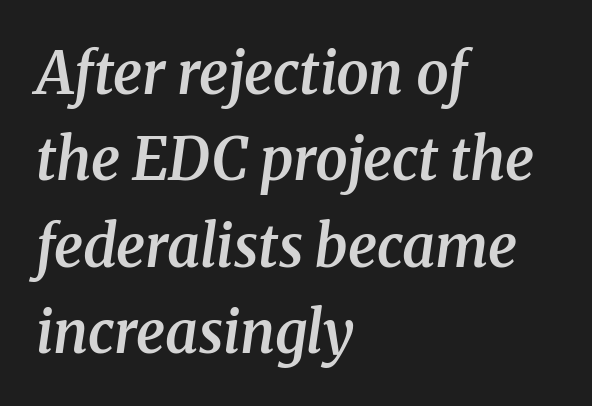
The image shows 58 px semibold serif type, italic (leaning right); set left-aligned, normal line spacing (1.49x), normal letter spacing, not underlined; medium stroke contrast and a medium x-height.
